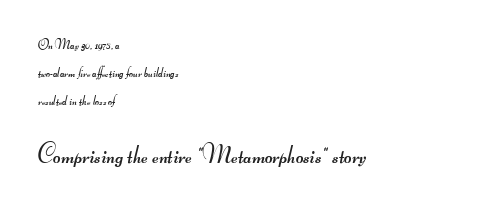
{"bold": "no", "underline": "no", "align": "left", "line_spacing": "loose", "line_spacing_ratio": 2.01, "letter_spacing": "normal", "letter_spacing_em": 0.0, "larger_block": "second", "size_ratio": 1.86, "glyph_px": 26}
